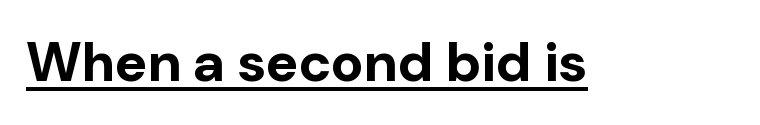
Q: Is the text bold? A: Yes.
Q: Is the text italic (slanted)? A: No, it is upright.
Q: Is the typeface a serif or a sans-serif typeface? A: Sans-serif.
Q: Is the text underlined? A: Yes.
Q: Is the spacing between letters normal or unusually wide? A: Normal.
Q: Width (condensed, normal, or wide)? A: Normal.
Q: Stroke contrast? A: Low.
Q: x-height? A: Medium.
Q: Monospaced? A: No.
